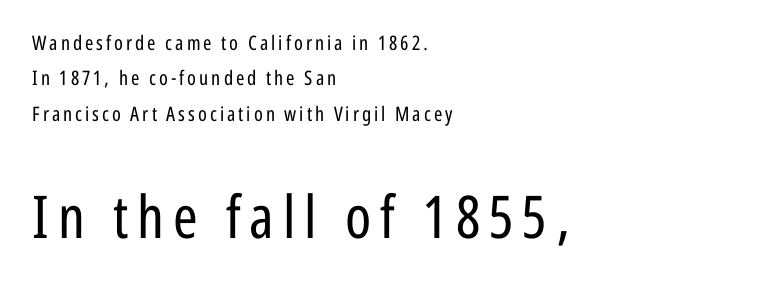
{"serif": "no", "italic": "no", "bold": "no", "weight": "regular", "width": "condensed", "stroke_contrast": "low", "x_height": "medium", "monospaced": "no", "underline": "no", "align": "left", "line_spacing_ratio": 1.77, "larger_block": "second", "size_ratio": 2.95, "glyph_px": 59}
